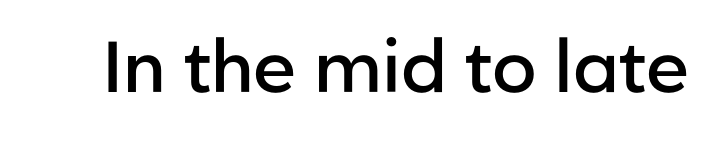
Q: Is the text bold? A: Semi-bold.
Q: Is the text italic (slanted)? A: No, it is upright.
Q: Is the typeface a serif or a sans-serif typeface? A: Sans-serif.
Q: Is the text underlined? A: No.
Q: Is the spacing between letters normal or unusually wide? A: Normal.
Q: Width (condensed, normal, or wide)? A: Normal.
Q: Stroke contrast? A: Low.
Q: x-height? A: Medium.
Q: Monospaced? A: No.
